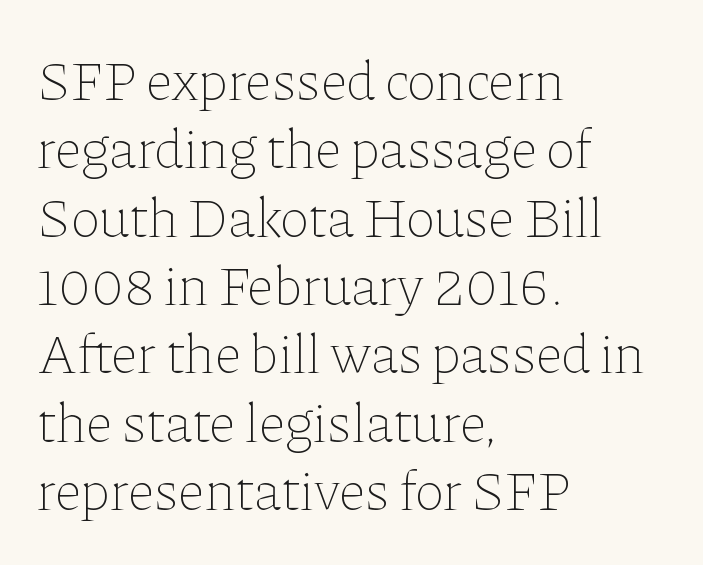
Is the stroke heavy? The answer is a plain regular-or-lighter. You could not count columns in this text — the font is proportionally spaced. The gaps between neighbouring characters are ordinary and unremarkable. Rendered with straight, roman letterforms. Where is the straight margin? On the left. The zone under the glyphs is completely vacant.
